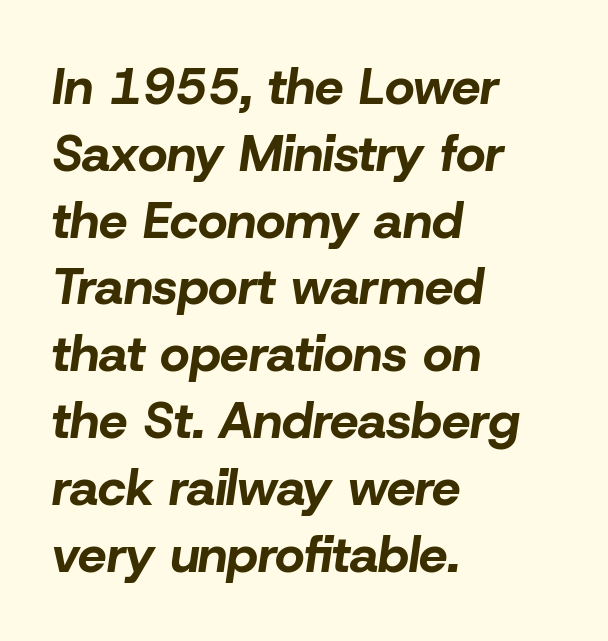
Anything drawn beneath the words? Only blank space. Emphasis by weight is at full strength: bold. Characters are canted at an angle relative to the baseline's perpendicular. Nobody touched the tracking dial on this one.
